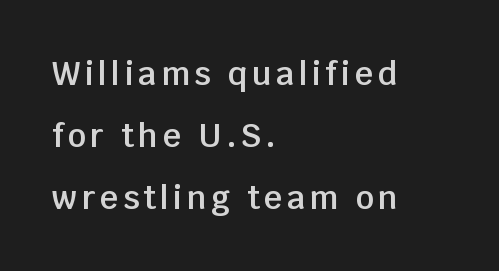
The image shows 32 px semibold sans-serif type, upright; set left-aligned, loose line spacing (1.93x), not underlined; low stroke contrast and a large x-height.
